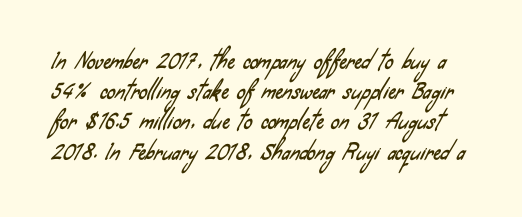
{"underline": "no", "line_spacing": "normal", "line_spacing_ratio": 1.44, "letter_spacing": "normal", "letter_spacing_em": 0.0, "glyph_px": 21}
